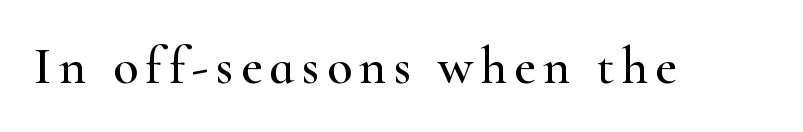
{"serif": "yes", "italic": "no", "width": "wide", "stroke_contrast": "high", "x_height": "small", "monospaced": "no", "underline": "no", "glyph_px": 52}
